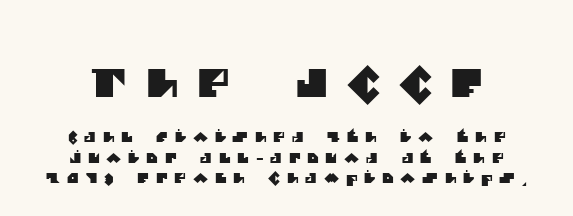
The baseline area is clear. The rendering uses natural spacing where letterforms have individual widths. Caption: upper text group enlarged, lower text group reduced. A student would call this center alignment; a typographer would say set centered. A typesetter would call this leading conventional body-copy spacing.
